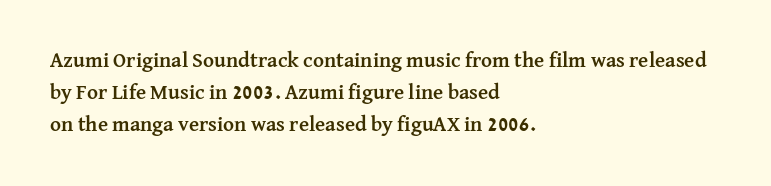
{"italic": "no", "bold": "yes", "underline": "no", "align": "left", "line_spacing": "normal", "line_spacing_ratio": 1.52, "letter_spacing": "normal", "letter_spacing_em": 0.0, "glyph_px": 21}
